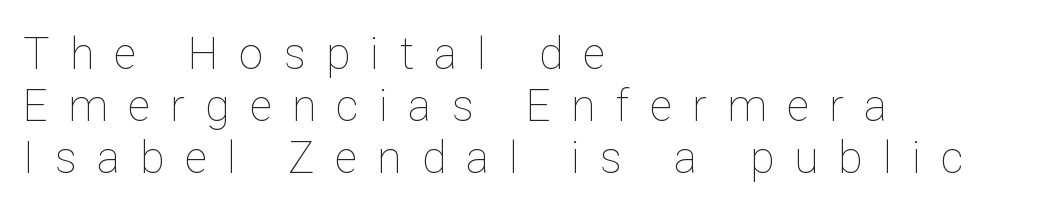
Q: Is the text bold? A: No.
Q: Is the text italic (slanted)? A: No, it is upright.
Q: Is the text underlined? A: No.
Q: How is the paragraph aligned? A: Left-aligned.
Q: Is the spacing between letters normal or unusually wide? A: Unusually wide.
Q: Width (condensed, normal, or wide)? A: Normal.
Q: Stroke contrast? A: Low.
Q: x-height? A: Medium.
Q: Monospaced? A: No.
